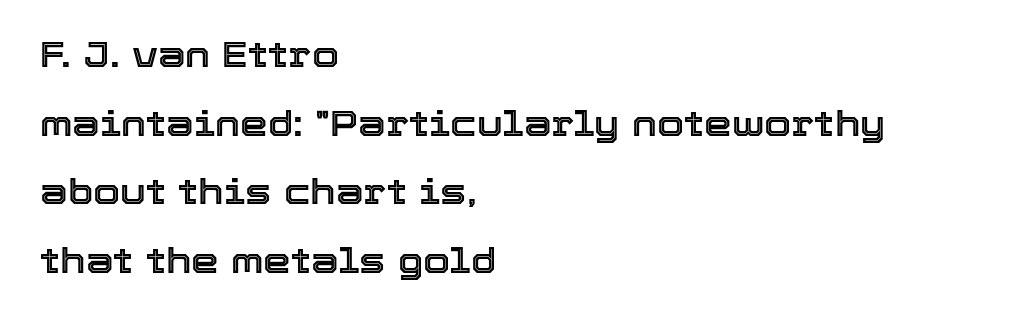
Q: Is the text italic (slanted)? A: No, it is upright.
Q: Is the text underlined? A: No.
Q: How is the paragraph aligned? A: Left-aligned.
Q: Is the spacing between letters normal or unusually wide? A: Normal.
Q: Is the spacing between lines tight, normal or loose? A: Loose.
Q: Width (condensed, normal, or wide)? A: Normal.
Q: x-height? A: Medium.
Q: Monospaced? A: No.
